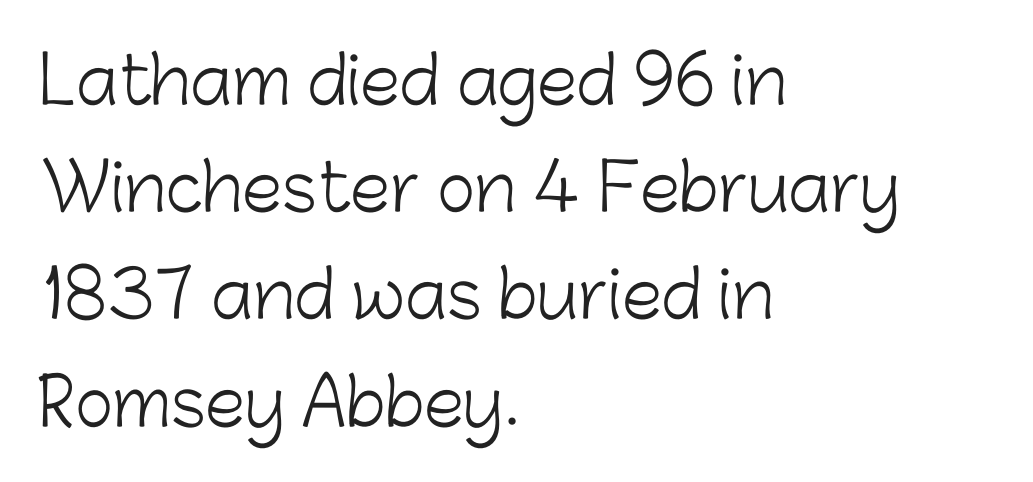
Words float on clear page, feet unadorned. Unlike a traditional serif, this face leaves its strokes unadorned. Looks like regular typesetting: each glyph gets only the width it needs. Letter spacing: default. The leading is moderate, giving the passage an even texture. No heavy texture on the line: the type isn't bold.
